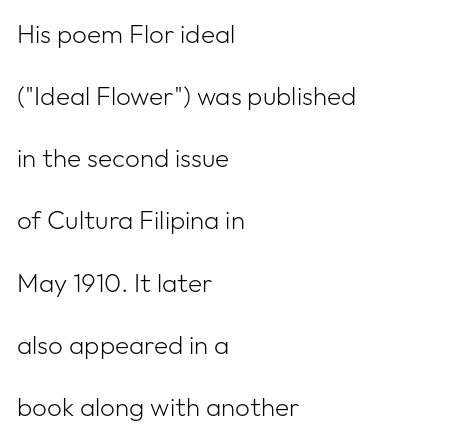
Q: Is the text bold? A: No.
Q: Is the text italic (slanted)? A: No, it is upright.
Q: Is the text underlined? A: No.
Q: How is the paragraph aligned? A: Left-aligned.
Q: Is the spacing between letters normal or unusually wide? A: Normal.
Q: Is the spacing between lines tight, normal or loose? A: Loose.
